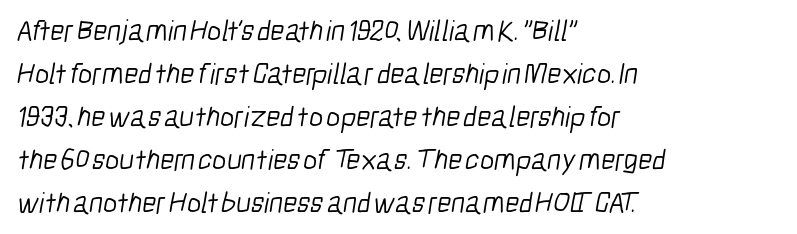
The image shows 30 px light, condensed sans-serif type; set left-aligned, normal line spacing (1.43x), normal letter spacing, not underlined; low stroke contrast and a medium x-height.
